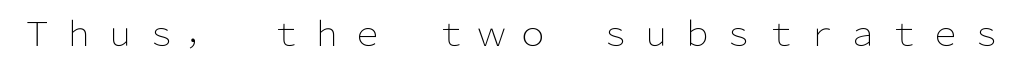
Q: Is the text bold? A: No.
Q: Is the text italic (slanted)? A: No, it is upright.
Q: Is the typeface a serif or a sans-serif typeface? A: Sans-serif.
Q: Is the text underlined? A: No.
Q: Is the spacing between letters normal or unusually wide? A: Unusually wide.
Q: Width (condensed, normal, or wide)? A: Normal.
Q: Stroke contrast? A: Low.
Q: x-height? A: Medium.
Q: Monospaced? A: No.
